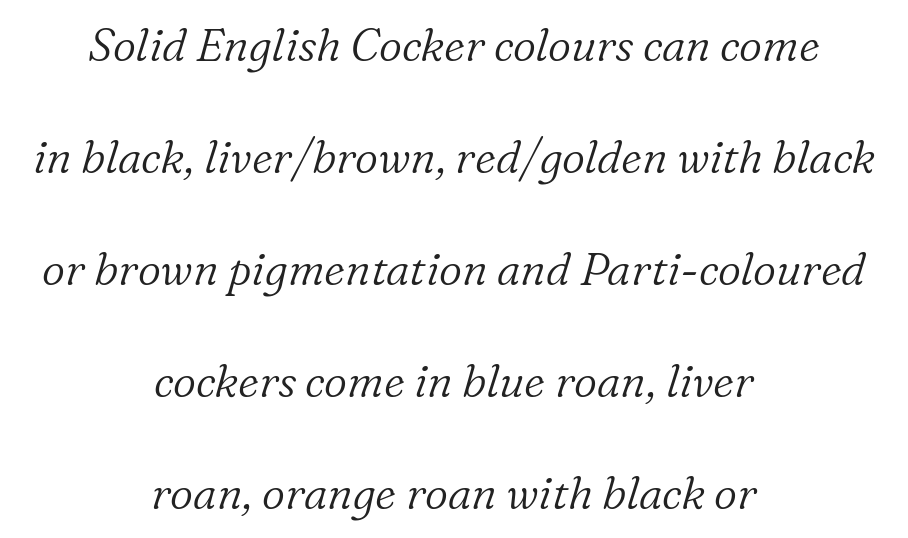
{"serif": "yes", "italic": "yes", "lean": "right", "slant_degrees": 16, "bold": "no", "weight": "light", "width": "normal", "stroke_contrast": "low", "x_height": "medium", "monospaced": "no", "underline": "no", "align": "center", "line_spacing": "loose", "line_spacing_ratio": 2.49, "letter_spacing": "normal", "letter_spacing_em": 0.0, "glyph_px": 45}
